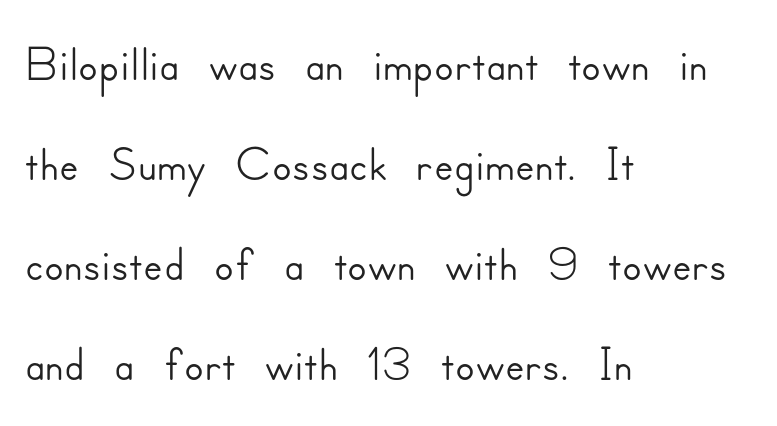
Q: Is the text italic (slanted)? A: No, it is upright.
Q: Is the typeface a serif or a sans-serif typeface? A: Sans-serif.
Q: Is the text underlined? A: No.
Q: How is the paragraph aligned? A: Left-aligned.
Q: Is the spacing between letters normal or unusually wide? A: Normal.
Q: Is the spacing between lines tight, normal or loose? A: Normal.
Q: Width (condensed, normal, or wide)? A: Normal.
Q: Stroke contrast? A: Low.
Q: x-height? A: Small.
Q: Monospaced? A: No.
